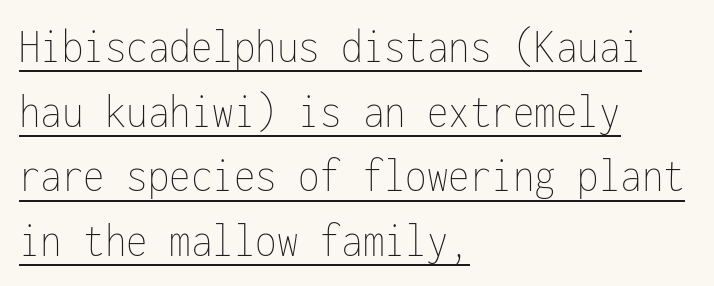
Which margin do the lines hug? The left one — the right edge is uneven. Every word sits above its own underline. Notice how descenders clear the ascenders below comfortably — that's standard leading. Weight: regular or lighter.
